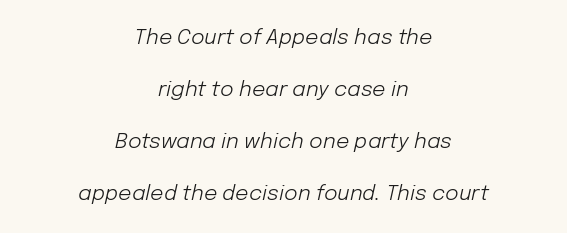
Style check: oblique. Is there much room between lines? Yes — plenty of vertical air separates them. The weight tops out at a normal text grade. Layout note: lines centered.
